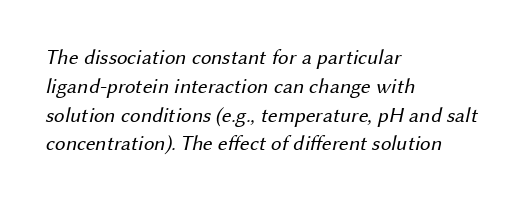
{"bold": "no", "underline": "no", "align": "left", "line_spacing": "normal", "line_spacing_ratio": 1.37, "letter_spacing": "normal", "letter_spacing_em": 0.0, "glyph_px": 21}
